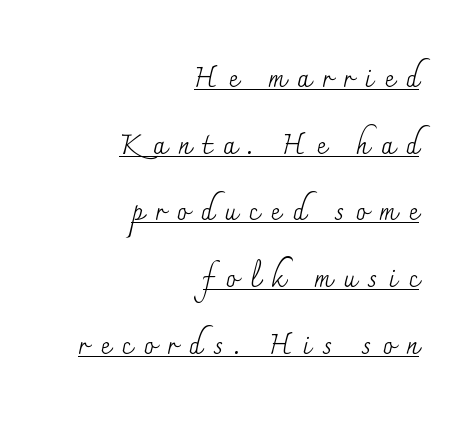
{"bold": "no", "underline": "yes", "align": "right", "line_spacing": "loose", "line_spacing_ratio": 2.47, "letter_spacing": "wide", "letter_spacing_em": 0.42, "glyph_px": 27}
